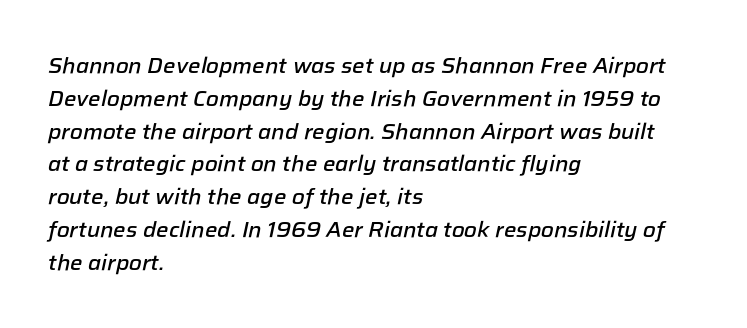
When letters slant like this, we call the style italic. Its strokes are somewhat broadened, the hallmark of semibold type. Summary of vertical rhythm: regular, with standard interline spacing. Words float on clear page, feet unadorned. The lines are quadded left.
